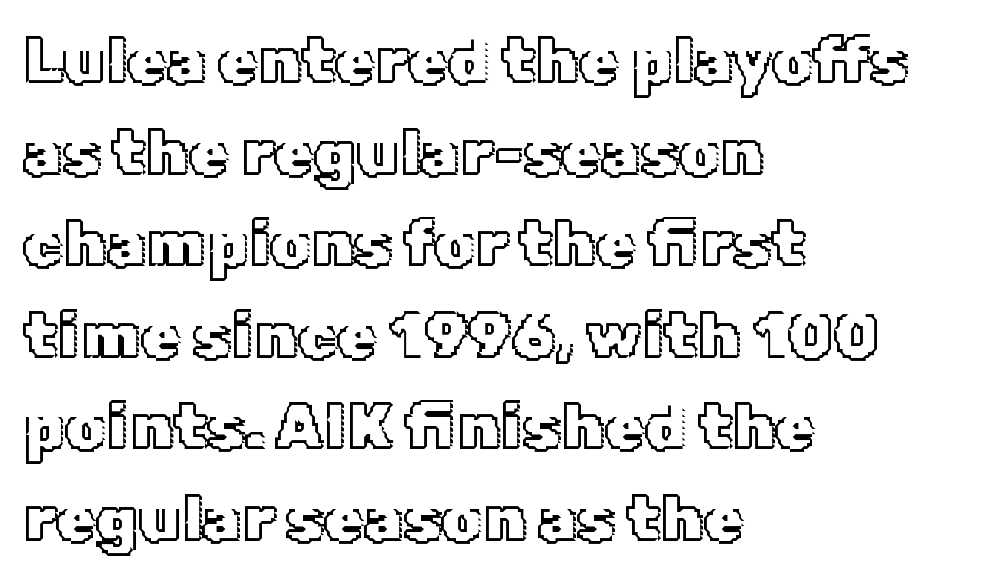
The image shows 64 px text type, upright; set left-aligned, normal line spacing (1.43x), normal letter spacing, not underlined; a medium x-height.
